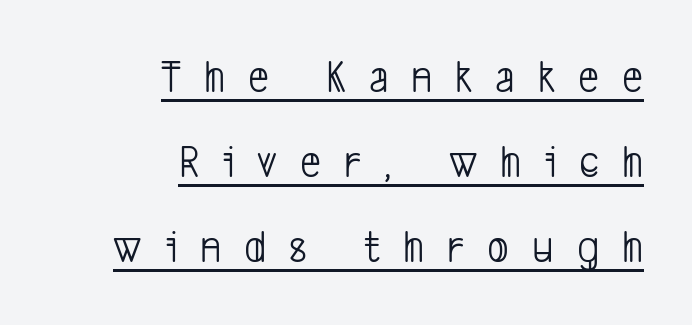
This sample carries an underscore along the baseline area. The type is letterspaced generously, with wide tracking. The letters advance in unequal steps, a hallmark of proportional type. Examine the stroke ends and you'll find no serifs. Bold? No — there's no thickening of the strokes.
